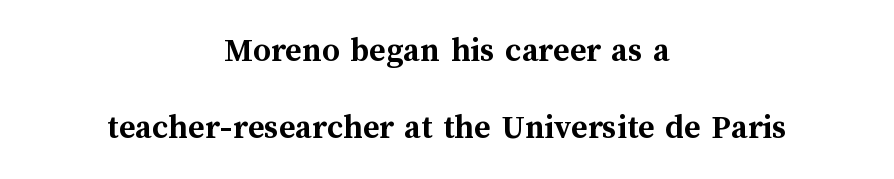
Pretty heavy lettering here — definitely bold. Does extra space separate the letters? No, they use regular spacing. Glance below the letters and you will spot only blank space. The space between consecutive lines is lavish. Think of a printed novel: that variable character pitch is what you see here. Does the lettering tilt? It doesn't — this is upright.
